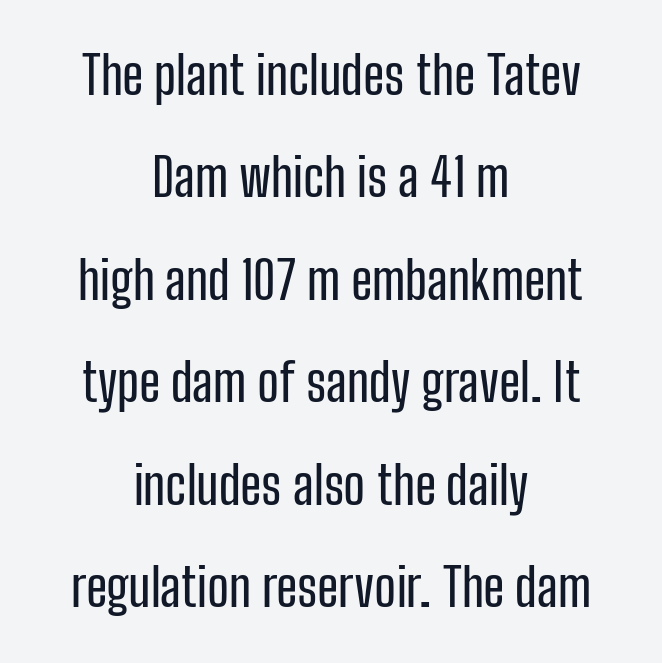
Line spacing here is loose. You could call the tracking neutral — neither tight nor loose. The space beneath each line is pristine and unruled. These lines are composed in type without serifs. Is this a fixed-width face? No — the glyphs have proportional, varying widths.
